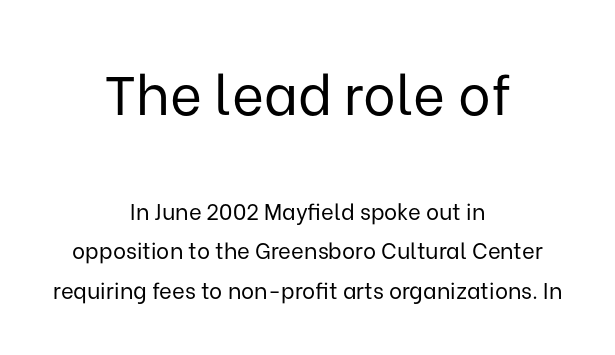
The image shows 55 px regular-weight sans-serif type, upright; set centered, line spacing 1.81x, normal letter spacing, not underlined; the first (top) block is 2.5x larger; low stroke contrast and a medium x-height.
